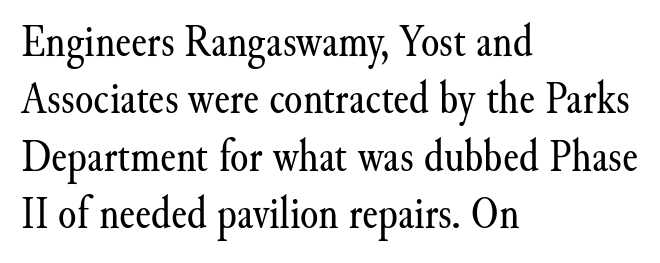
{"serif": "yes", "italic": "no", "bold": "no", "weight": "regular", "width": "normal", "stroke_contrast": "medium", "x_height": "small", "monospaced": "no", "underline": "no", "align": "left", "line_spacing_ratio": 1.22, "letter_spacing": "normal", "letter_spacing_em": 0.0, "glyph_px": 47}
